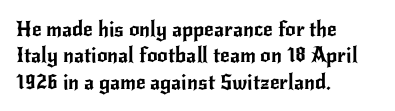
Is there much room between lines? A standard amount, neither cramped nor airy. The line texture is even and compact thanks to regular tracking. In terms of posture, this sample is upright. The paragraph has a hard left edge and a soft right edge. The strip under each line holds only bare page.
